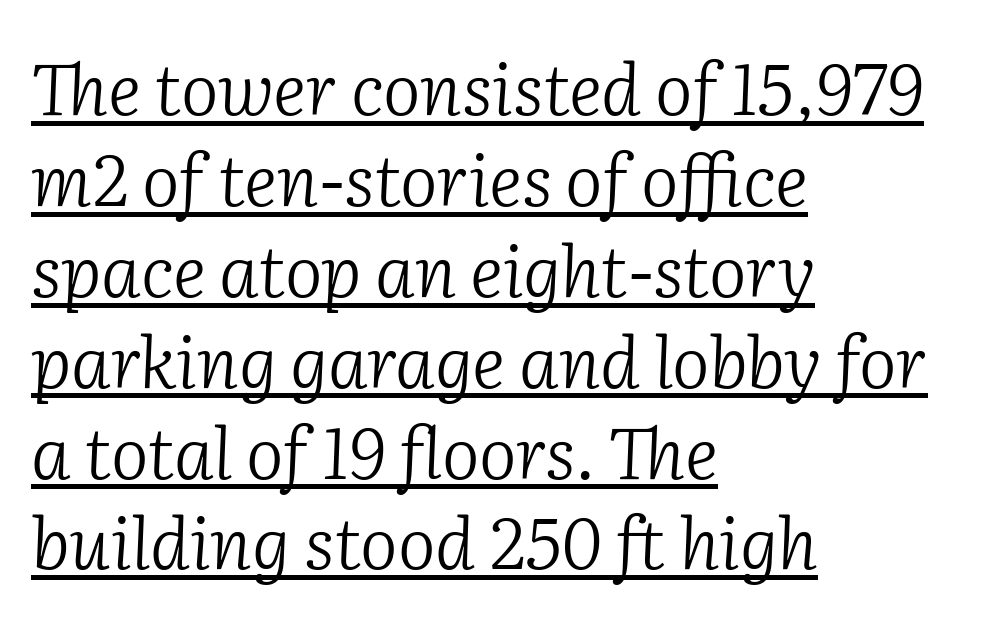
{"serif": "yes", "italic": "yes", "lean": "right", "slant_degrees": 2, "bold": "no", "weight": "light", "width": "normal", "stroke_contrast": "low", "x_height": "medium", "monospaced": "no", "underline": "yes", "align": "left", "line_spacing": "normal", "line_spacing_ratio": 1.28, "letter_spacing": "normal", "letter_spacing_em": 0.0, "glyph_px": 71}
